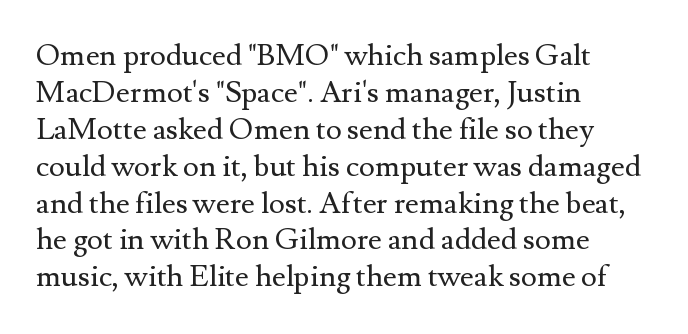
The image shows 30 px regular-weight serif type, upright; set left-aligned, line spacing 1.23x, normal letter spacing, not underlined; medium stroke contrast and a small x-height.
